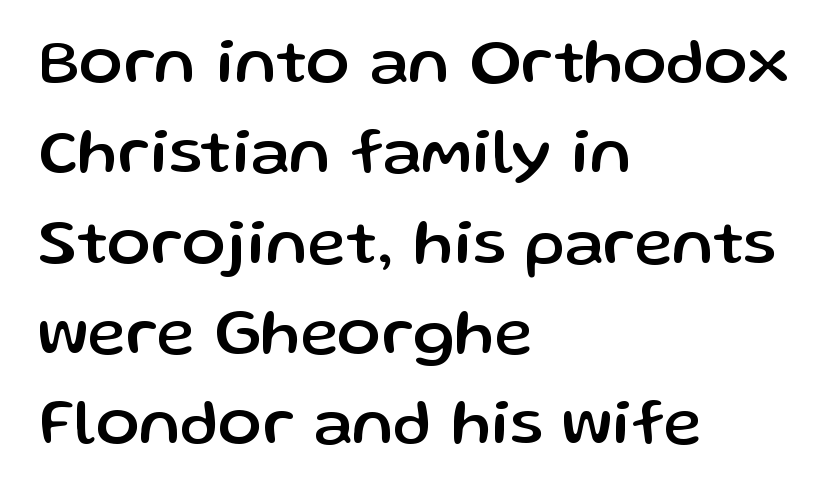
{"serif": "no", "italic": "no", "width": "normal", "stroke_contrast": "low", "x_height": "medium", "monospaced": "no", "underline": "no", "align": "left", "line_spacing": "normal", "line_spacing_ratio": 1.39, "letter_spacing": "normal", "letter_spacing_em": 0.0, "glyph_px": 65}
